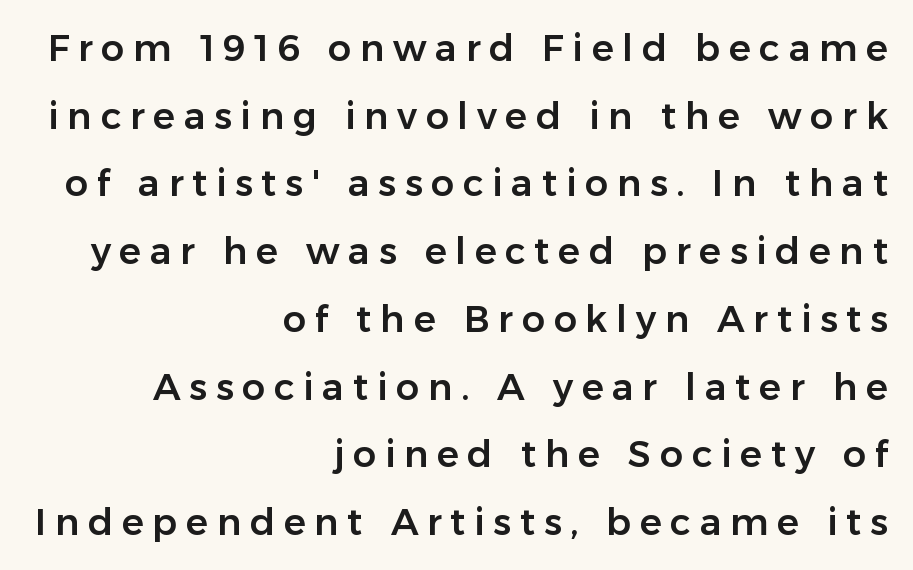
Q: Is the text italic (slanted)? A: No, it is upright.
Q: Is the typeface a serif or a sans-serif typeface? A: Sans-serif.
Q: Is the text underlined? A: No.
Q: How is the paragraph aligned? A: Right-aligned.
Q: Is the spacing between letters normal or unusually wide? A: Unusually wide.
Q: Width (condensed, normal, or wide)? A: Normal.
Q: Stroke contrast? A: Low.
Q: x-height? A: Medium.
Q: Monospaced? A: No.
